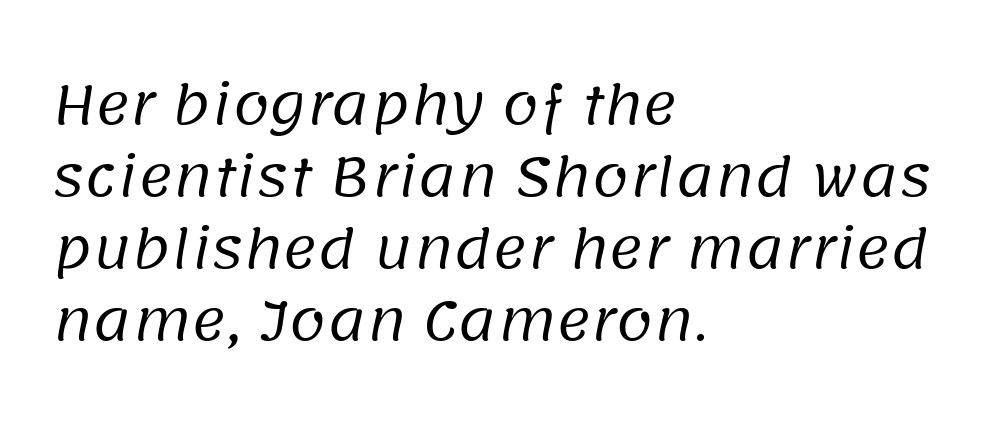
{"serif": "no", "bold": "no", "weight": "regular", "width": "normal", "stroke_contrast": "low", "x_height": "large", "monospaced": "no", "underline": "no", "align": "left", "line_spacing": "normal", "line_spacing_ratio": 1.36, "letter_spacing": "normal", "letter_spacing_em": 0.0, "glyph_px": 53}
